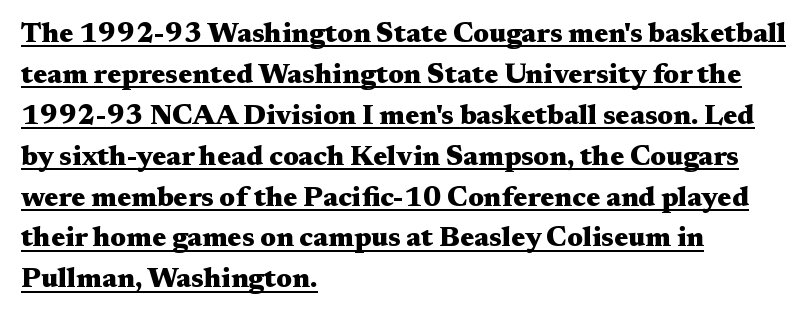
Typographically, this falls in the serif category. There is no visible air inserted between adjacent glyphs. Leading: standard. Strong, thick strokes mark this as bold type. Is this a fixed-width face? No — the glyphs have proportional, varying widths. The compositor pushed each line to the left boundary.
